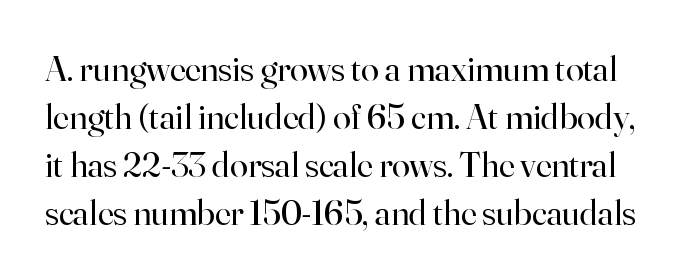
The baseline area is clear. Each letter keeps its own natural width here, so spacing adapts to shape. Counters stay open thanks to moderate or lighter strokes. In terms of posture, this sample is upright. A typesetter would call this leading conventional body-copy spacing.
